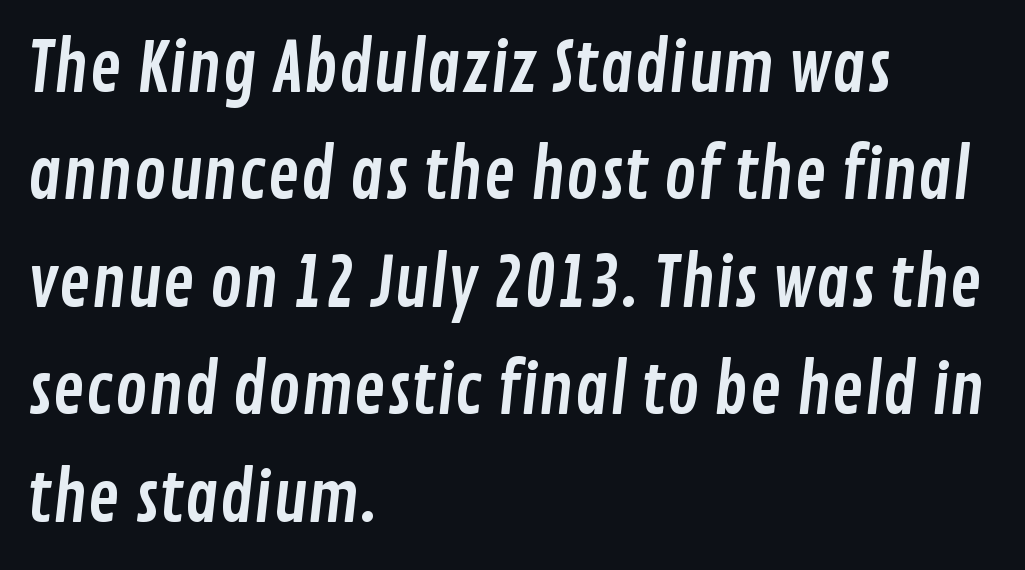
Between one letter and the next there's only the usual sliver of space. Anything drawn beneath the words? Only blank space. Visually the block forms a straight wall on the left and a jagged coastline on the right. The passage shown is typed in a proportional face where columns would drift. Grotesque or geometric, the face here clearly has no serifs. Evenly set lines give the paragraph a standard silhouette.
